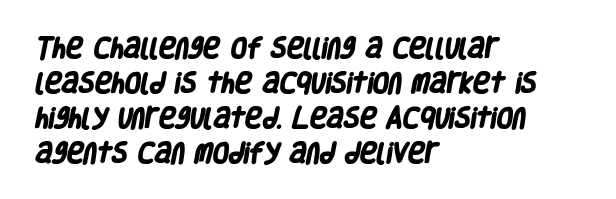
Each glyph is drawn with heavy, bold strokes. This rendering features lettering with no underline. Successive baselines arrive at the customary interval. Which margin do the lines hug? The left one — the right edge is uneven.
